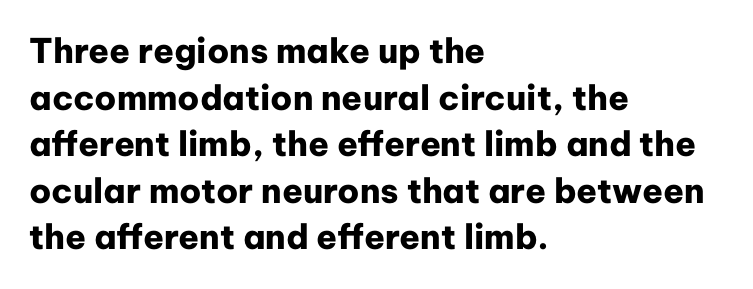
The face used here is rendered with its standard letterfit. A classic flush-left, rag-right setting is used for this passage. A bare baseline throughout the passage. Looks like regular typesetting: each glyph gets only the width it needs.
